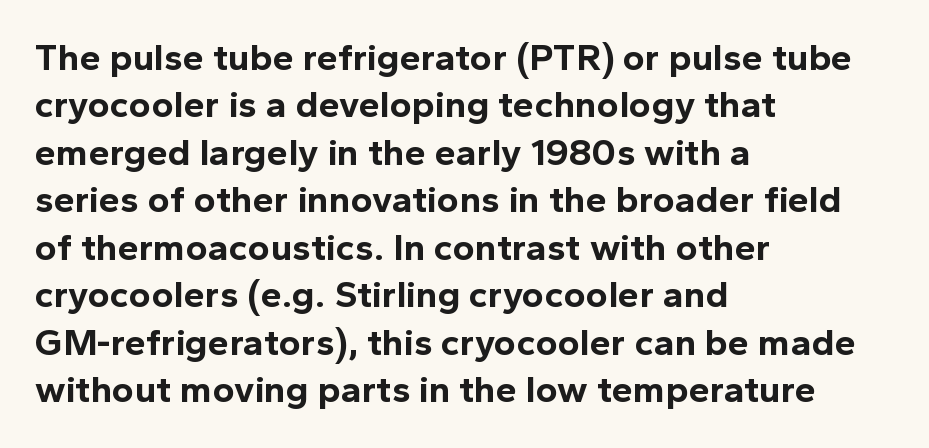
The letters stand straight up with perfectly vertical stems. Compared with an ordinary text face, these strokes are far heavier — a full bold. These lines sit exactly where default settings would place them. Letterform terminals end flat and unadorned throughout the passage. The lines are quadded left. These lines are rendered in a variable-pitch font.
